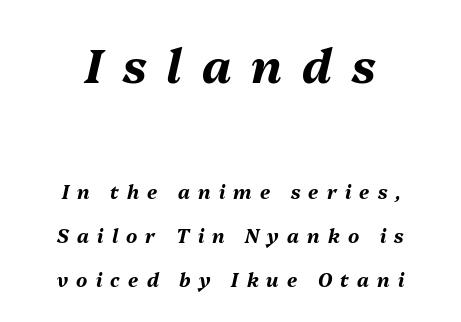
Tall strokes in this sample are angled rather than plumb. Check the space under the baseline: it is left empty. Every letter is thick-stroked: bold, no question. The lines are quadded center. The rendering uses natural spacing where letterforms have individual widths. The letters are spread apart with noticeably loose tracking.
